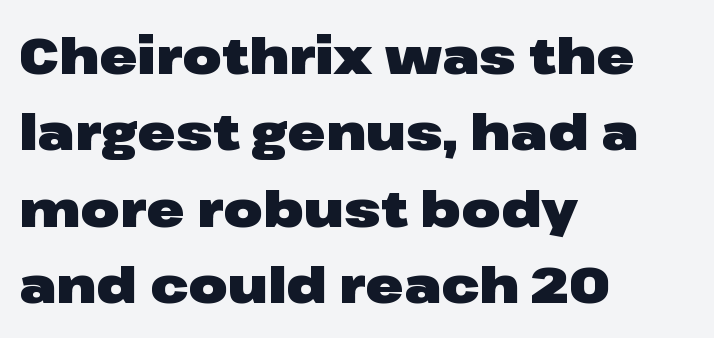
Q: Is the text bold? A: Yes.
Q: Is the text italic (slanted)? A: No, it is upright.
Q: Is the typeface a serif or a sans-serif typeface? A: Sans-serif.
Q: Is the text underlined? A: No.
Q: How is the paragraph aligned? A: Left-aligned.
Q: Is the spacing between letters normal or unusually wide? A: Normal.
Q: Is the spacing between lines tight, normal or loose? A: Normal.
Q: Width (condensed, normal, or wide)? A: Wide.
Q: Stroke contrast? A: Low.
Q: x-height? A: Medium.
Q: Monospaced? A: No.
